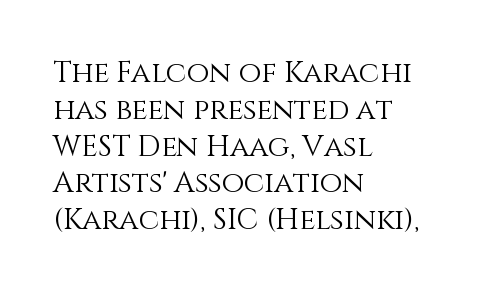
Q: Is the text bold? A: No.
Q: Is the text italic (slanted)? A: No, it is upright.
Q: Is the text underlined? A: No.
Q: How is the paragraph aligned? A: Left-aligned.
Q: Is the spacing between letters normal or unusually wide? A: Normal.
Q: Is the spacing between lines tight, normal or loose? A: Normal.
Q: Width (condensed, normal, or wide)? A: Normal.
Q: Stroke contrast? A: Medium.
Q: x-height? A: Large.
Q: Monospaced? A: No.
